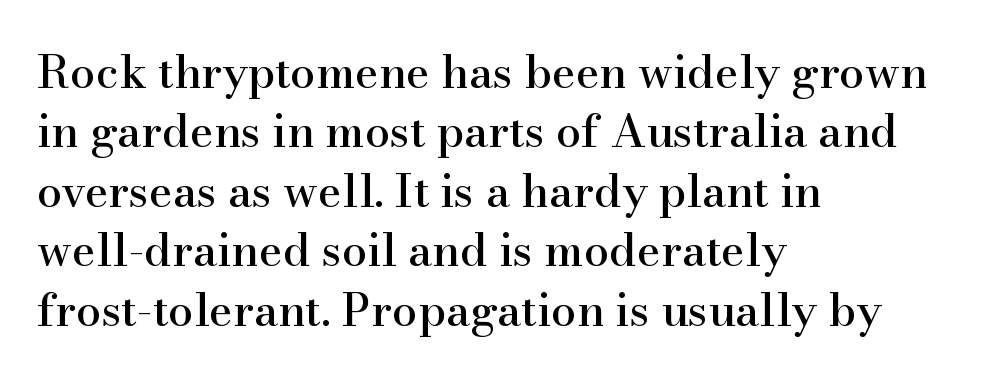
Unmarked baselines from the first word to the last. Compared with typical body copy, the letter spacing here is the same. The passage shown is typed in a proportional face where columns would drift. The paragraph shown leans on its left margin. Notice how descenders clear the ascenders below comfortably — that's standard leading. The letters stand straight up with perfectly vertical stems.
